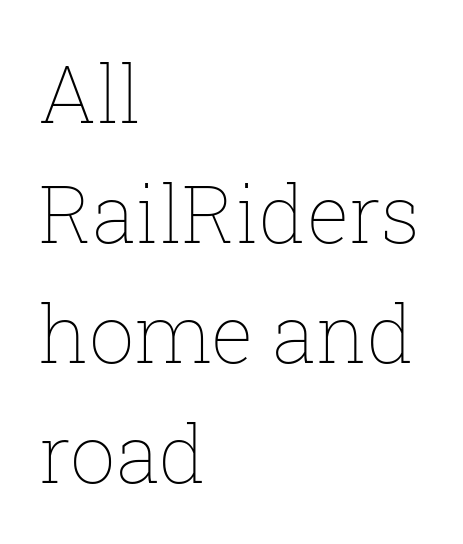
{"italic": "no", "bold": "no", "weight": "thin", "width": "normal", "stroke_contrast": "low", "x_height": "medium", "monospaced": "no", "underline": "no", "align": "left", "line_spacing": "normal", "line_spacing_ratio": 1.5, "letter_spacing": "normal", "letter_spacing_em": 0.0, "glyph_px": 80}
